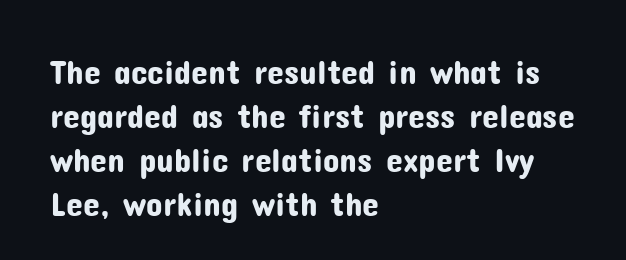
{"serif": "no", "italic": "no", "width": "normal", "stroke_contrast": "low", "x_height": "medium", "monospaced": "no", "underline": "no", "align": "left", "line_spacing": "normal", "line_spacing_ratio": 1.29, "letter_spacing": "normal", "letter_spacing_em": 0.0, "glyph_px": 34}
